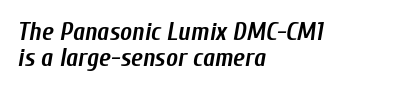
The image shows 25 px bold type, italic (leaning right); set left-aligned, tight line spacing (1.05x), normal letter spacing, not underlined.
